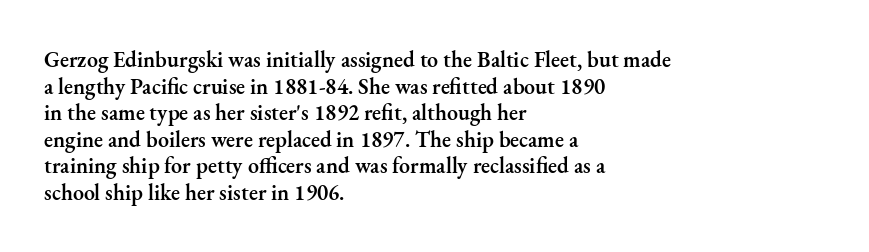
Q: Is the text bold? A: Semi-bold.
Q: Is the text italic (slanted)? A: No, it is upright.
Q: Is the text underlined? A: No.
Q: How is the paragraph aligned? A: Left-aligned.
Q: Is the spacing between letters normal or unusually wide? A: Normal.
